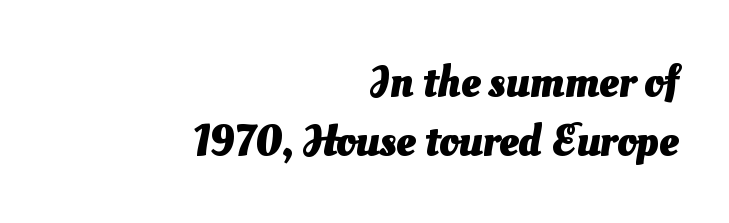
Q: Is the text bold? A: Yes.
Q: Is the typeface a serif or a sans-serif typeface? A: Sans-serif.
Q: Is the text underlined? A: No.
Q: How is the paragraph aligned? A: Right-aligned.
Q: Is the spacing between letters normal or unusually wide? A: Normal.
Q: Is the spacing between lines tight, normal or loose? A: Normal.
Q: Width (condensed, normal, or wide)? A: Normal.
Q: Stroke contrast? A: Medium.
Q: x-height? A: Small.
Q: Monospaced? A: No.
